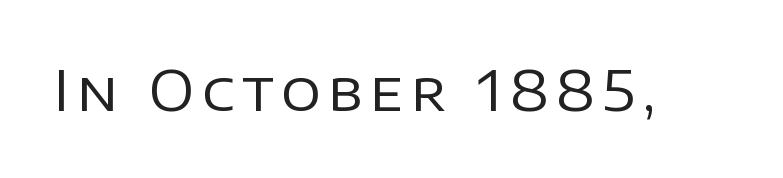
Note: no serifs on the glyphs. Only glyphs here, with clear space below each row. A typesetter would call this proportional, since set widths differ per character. Every stem runs plumb, perpendicular to the baseline. Unbolded letterforms with no extra heft.
